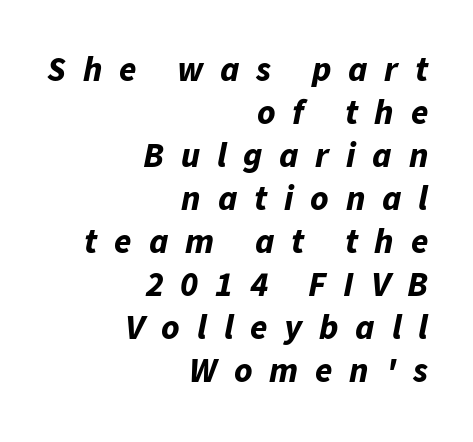
The image shows 35 px bold type, italic (leaning right); set right-aligned, line spacing 1.23x, unusually wide letter spacing (+0.48 em), not underlined; low stroke contrast and a medium x-height.
